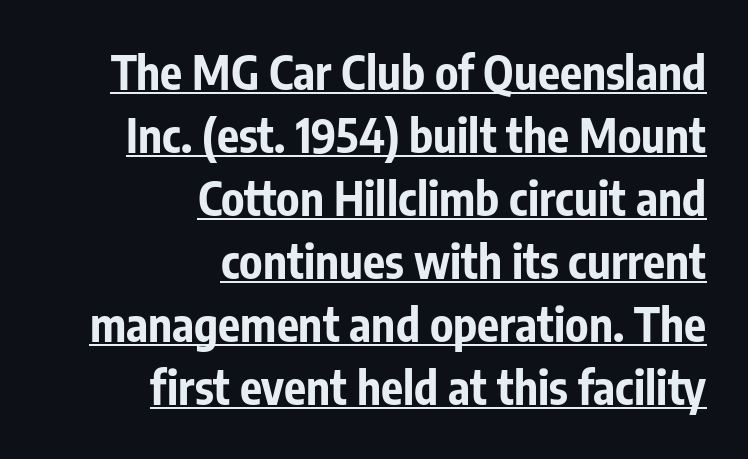
Tall strokes in this sample are plumb rather than angled. No feet cap the strokes, marking this as sans-serif type. This sample carries an underscore along the baseline area. Do the characters align in a grid? No, the font is proportional.
